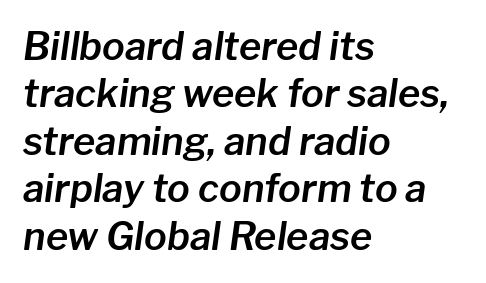
{"italic": "yes", "lean": "right", "slant_degrees": 8, "width": "normal", "stroke_contrast": "low", "x_height": "medium", "monospaced": "no", "underline": "no", "align": "left", "line_spacing": "normal", "line_spacing_ratio": 1.25, "letter_spacing": "normal", "letter_spacing_em": 0.0, "glyph_px": 38}
